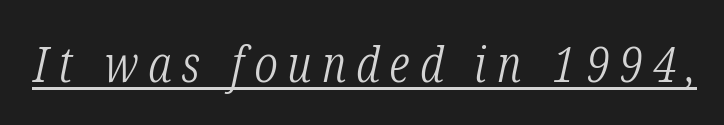
Q: Is the text bold? A: No.
Q: Is the text italic (slanted)? A: Yes, it leans right by about 12 degrees.
Q: Is the typeface a serif or a sans-serif typeface? A: Serif.
Q: Is the text underlined? A: Yes.
Q: Is the spacing between letters normal or unusually wide? A: Unusually wide.
Q: Width (condensed, normal, or wide)? A: Condensed.
Q: Stroke contrast? A: Low.
Q: x-height? A: Medium.
Q: Monospaced? A: No.
